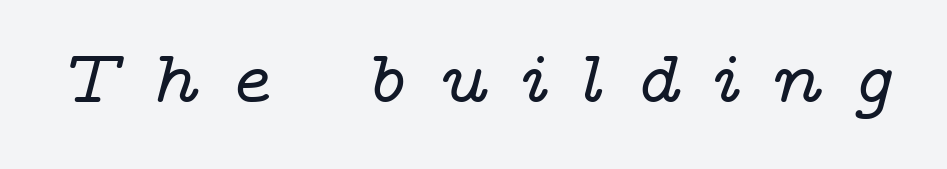
{"serif": "yes", "italic": "yes", "lean": "right", "slant_degrees": 14, "width": "wide", "stroke_contrast": "low", "x_height": "medium", "monospaced": "no", "underline": "no", "letter_spacing": "wide", "letter_spacing_em": 0.41, "glyph_px": 76}
